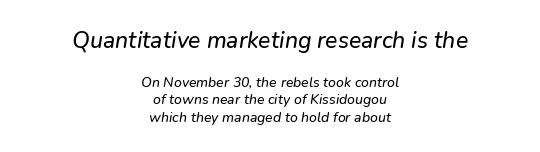
Neither beginnings nor endings align; midpoints do. If you squint, the top block still reads clearly — it's the larger of the two. This sample keeps an unexceptional amount of space between lines. The type is set solid horizontally, with unmodified tracking. Words float on clear page, feet unadorned.
